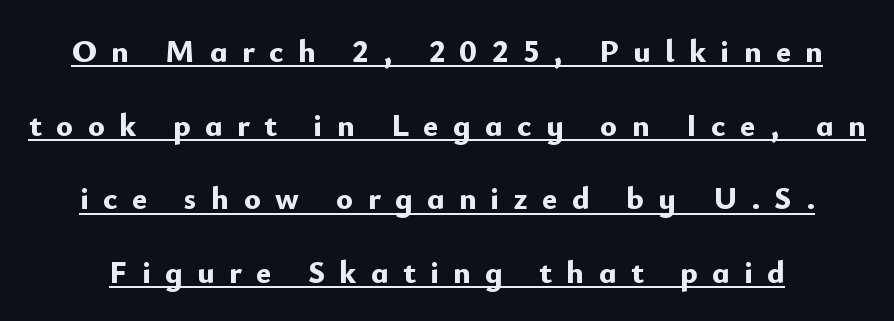
Caption: expanded tracking, letters set apart. Compared with typical paragraphs, the rows here are farther apart. Italic: no, the glyphs are upright roman. Each glyph is drawn with heavy, bold strokes. The face used here is proportionally spaced, like ordinary book or web type. The face used here appears with an underline applied.
